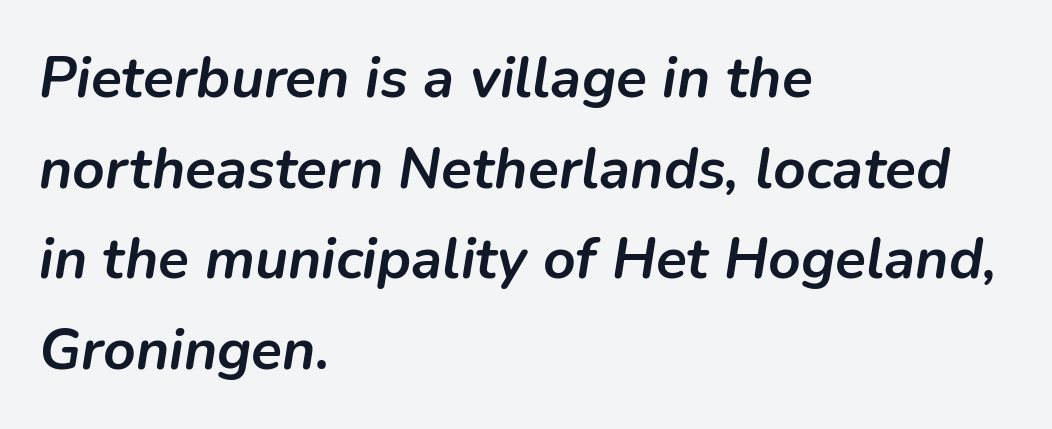
{"italic": "yes", "lean": "right", "slant_degrees": 9, "bold": "yes", "weight": "semibold", "width": "normal", "stroke_contrast": "low", "x_height": "medium", "monospaced": "no", "underline": "no", "align": "left", "line_spacing": "normal", "line_spacing_ratio": 1.59, "letter_spacing": "normal", "letter_spacing_em": 0.0, "glyph_px": 57}
